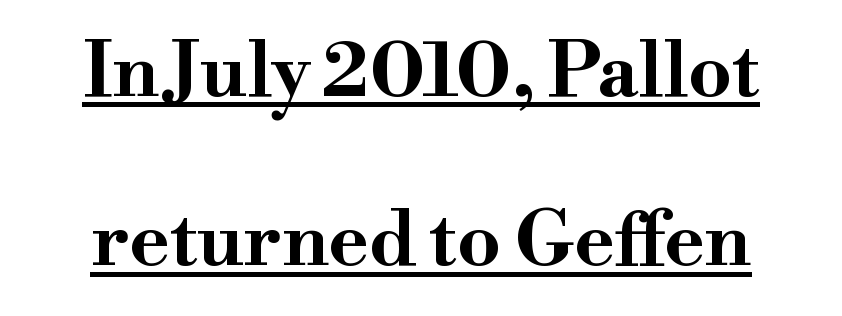
{"serif": "yes", "italic": "no", "bold": "yes", "weight": "bold", "width": "wide", "stroke_contrast": "high", "x_height": "small", "monospaced": "no", "underline": "yes", "line_spacing": "loose", "line_spacing_ratio": 2.23, "letter_spacing": "normal", "letter_spacing_em": 0.0, "glyph_px": 76}
